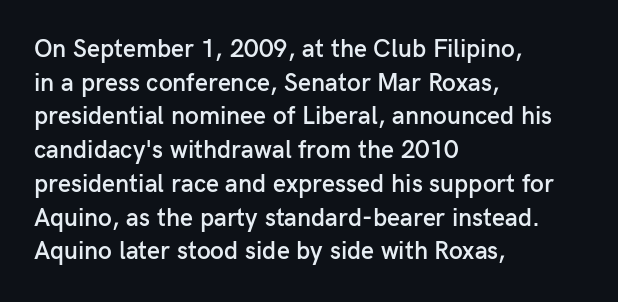
{"italic": "no", "bold": "semi", "underline": "no", "align": "left", "line_spacing": "normal", "line_spacing_ratio": 1.35, "letter_spacing": "normal", "letter_spacing_em": 0.0, "glyph_px": 25}
